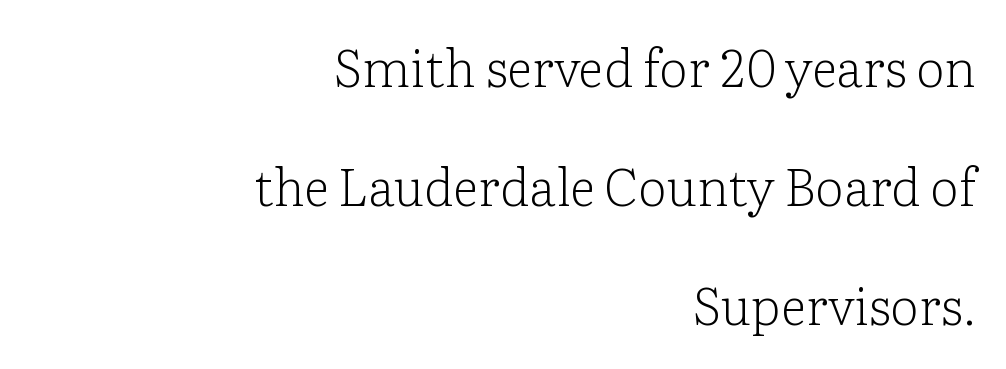
Q: Is the text bold? A: No.
Q: Is the text italic (slanted)? A: No, it is upright.
Q: Is the typeface a serif or a sans-serif typeface? A: Serif.
Q: Is the text underlined? A: No.
Q: How is the paragraph aligned? A: Right-aligned.
Q: Is the spacing between letters normal or unusually wide? A: Normal.
Q: Is the spacing between lines tight, normal or loose? A: Loose.
Q: Width (condensed, normal, or wide)? A: Normal.
Q: Stroke contrast? A: Low.
Q: x-height? A: Medium.
Q: Monospaced? A: No.
